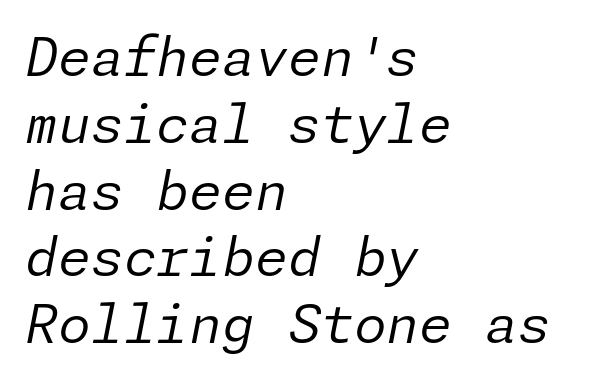
The image shows 53 px regular-weight type, italic (leaning right); set left-aligned, normal line spacing (1.26x), normal letter spacing, not underlined; low stroke contrast and a medium x-height.
